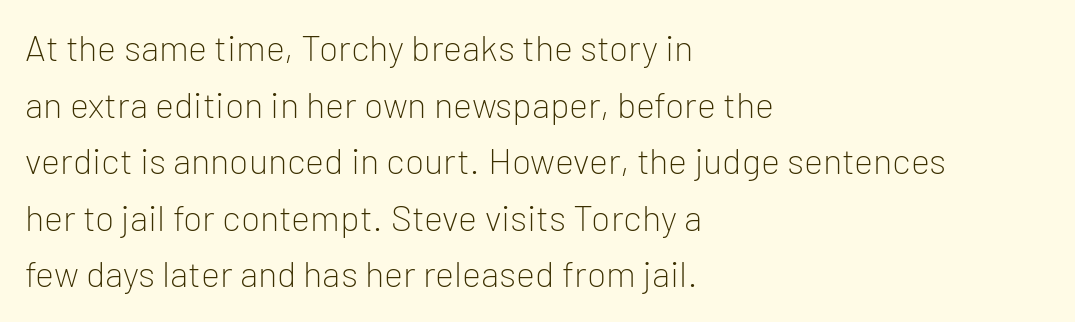
The image shows 36 px light sans-serif type, upright; set left-aligned, normal line spacing (1.57x), normal letter spacing, not underlined; low stroke contrast and a medium x-height.
